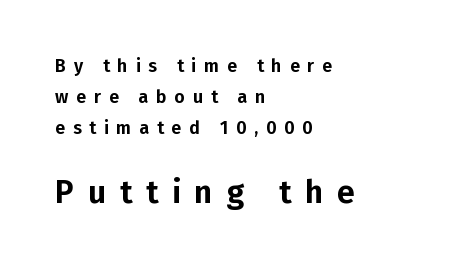
{"serif": "no", "italic": "no", "width": "normal", "stroke_contrast": "low", "x_height": "medium", "monospaced": "no", "underline": "no", "align": "left", "line_spacing_ratio": 1.72, "letter_spacing": "wide", "letter_spacing_em": 0.43, "larger_block": "second", "size_ratio": 1.78, "glyph_px": 32}
